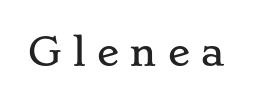
{"serif": "yes", "italic": "no", "width": "wide", "stroke_contrast": "low", "x_height": "small", "monospaced": "no", "underline": "no", "letter_spacing": "wide", "letter_spacing_em": 0.29, "glyph_px": 37}
